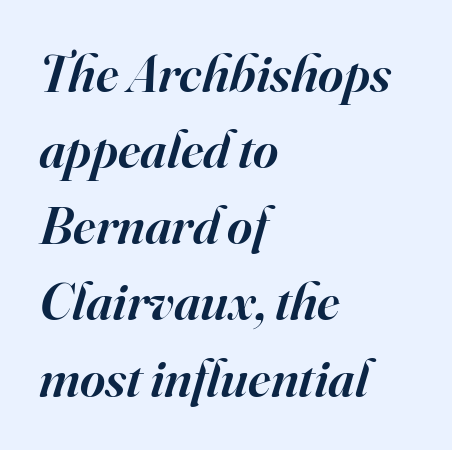
Which margin do the lines hug? The left one — the right edge is uneven. Proportional: the letters do not fall into vertical columns. These words are printed semibold, heavier than regular yet not bold. A clean baseline with only descenders dipping below it. The designer went with a serif here, giving each stem small feet. A normal amount of white space separates one row of letters from the next.
